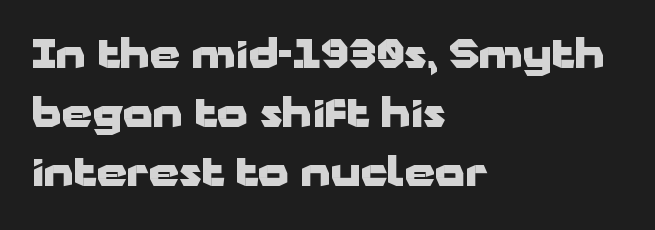
The image shows 39 px heavy, wide sans-serif type, upright; set left-aligned, normal line spacing (1.51x), normal letter spacing, not underlined; low stroke contrast and a medium x-height.
